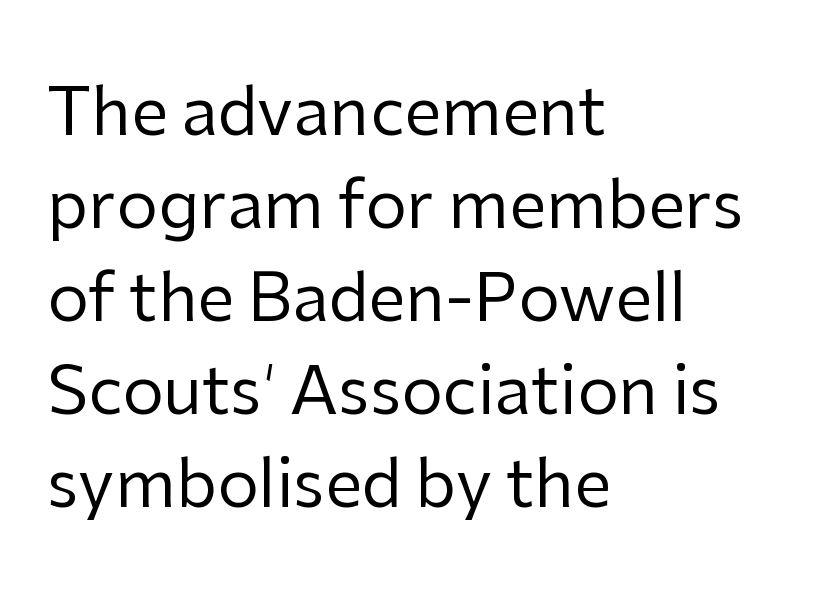
The image shows 66 px regular-weight sans-serif type, upright; set left-aligned, normal line spacing (1.41x), normal letter spacing, not underlined; low stroke contrast and a medium x-height.
